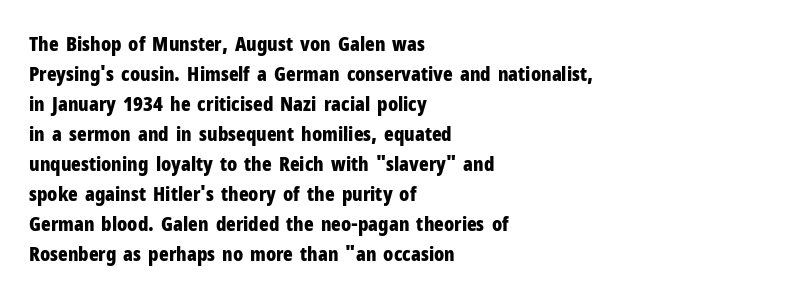
Alignment: flush left. Tall strokes in this sample are plumb rather than angled. Successive baselines arrive at the customary interval. The rendering uses a bold face; every stroke is thick and dark. The specimen omits any rule beneath the text block's lines. Short note: letters normally spaced.
